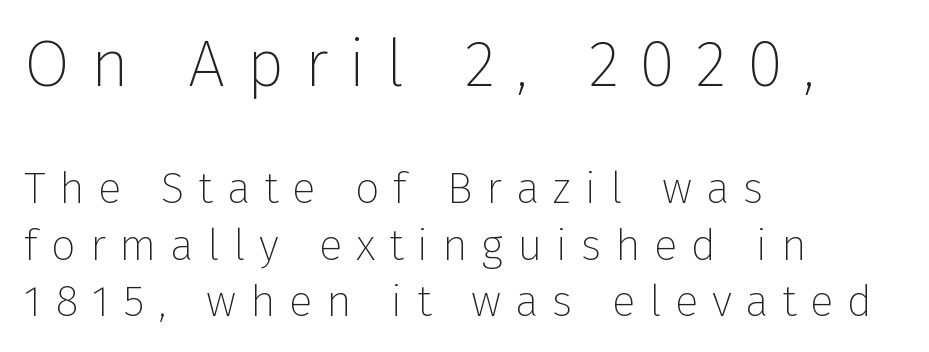
{"serif": "no", "italic": "no", "bold": "no", "weight": "thin", "width": "normal", "stroke_contrast": "low", "x_height": "medium", "monospaced": "no", "underline": "no", "align": "left", "line_spacing": "normal", "line_spacing_ratio": 1.28, "letter_spacing": "wide", "letter_spacing_em": 0.31, "larger_block": "first", "size_ratio": 1.5, "glyph_px": 66}
